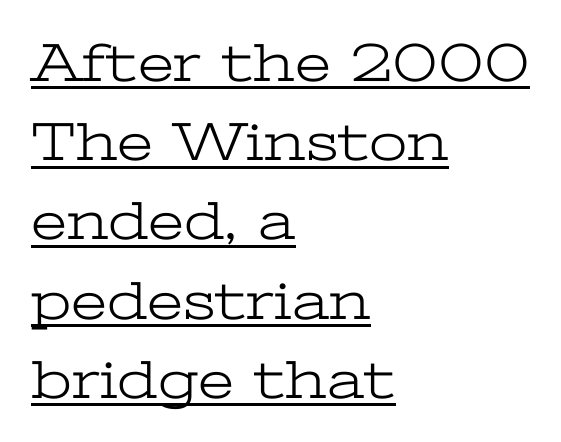
The typesetter chose a ragged-right arrangement here. The designer left line spacing at the default. The lettering stays uniformly vertical, giving the passage a roman look. The face used here is rendered with its standard letterfit. Underlining? Definitely there.
